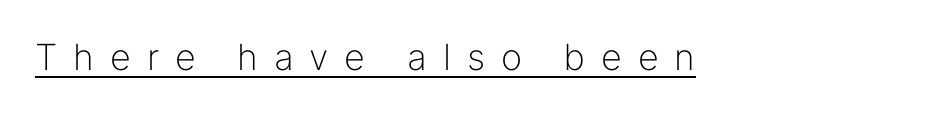
The image shows 36 px light sans-serif type, upright; set unusually wide letter spacing (+0.44 em), underlined; low stroke contrast and a medium x-height.
